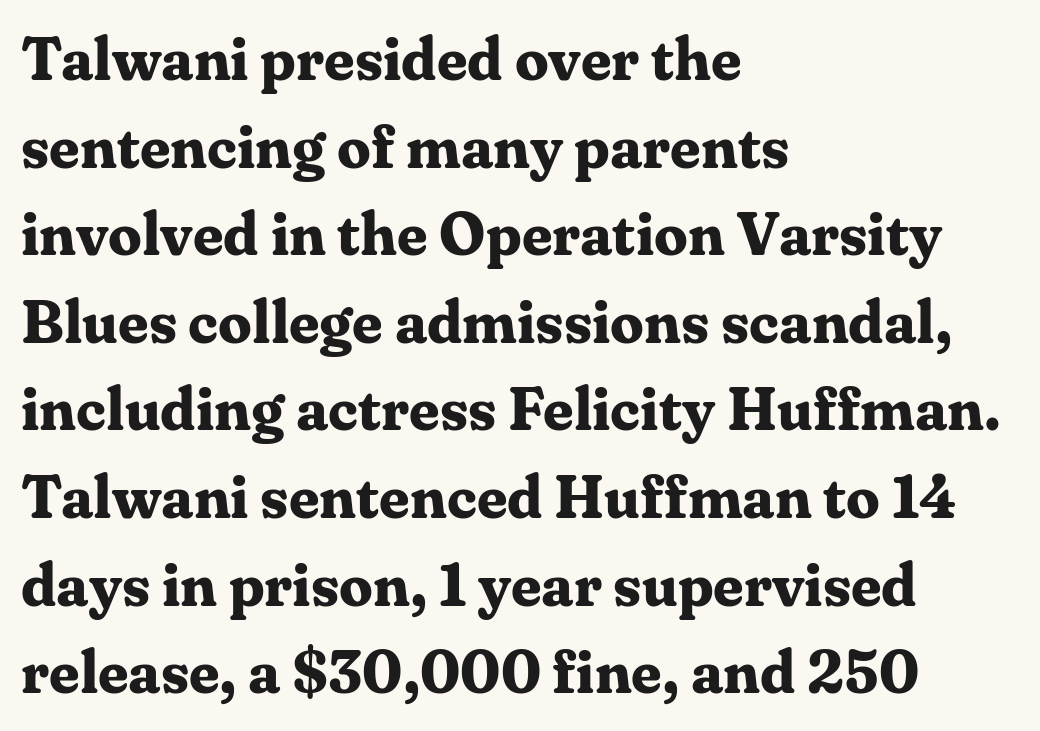
Lines of text with bare space underneath. Chunky letters — that's bold for sure. Leading: standard. Posture: vertical.
